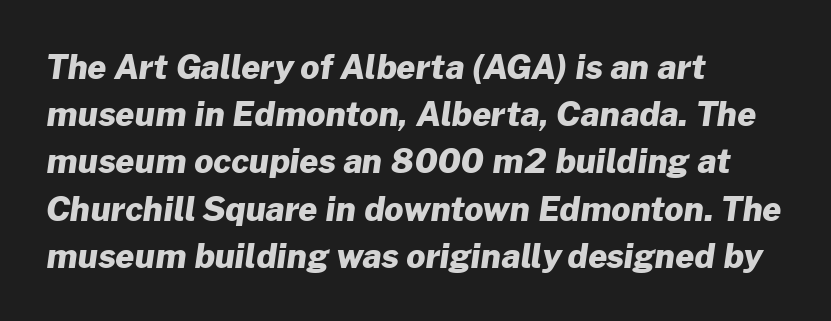
The space between consecutive lines is moderate. Anything drawn beneath the words? Only blank space. Pretty heavy lettering here — definitely bold. Observe the absence of serifs on each vertical stroke in this sample. Think of a printed novel: that variable character pitch is what you see here.
